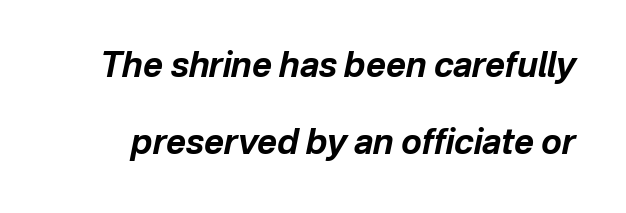
The image shows 34 px bold type, italic (leaning right); set loose line spacing (2.27x), normal letter spacing, not underlined; low stroke contrast and a medium x-height.
